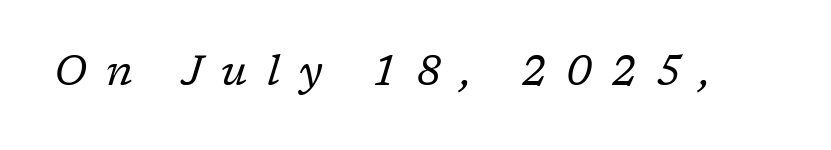
Q: Is the text bold? A: No.
Q: Is the text italic (slanted)? A: Yes, it leans right by about 17 degrees.
Q: Is the typeface a serif or a sans-serif typeface? A: Serif.
Q: Is the text underlined? A: No.
Q: Is the spacing between letters normal or unusually wide? A: Unusually wide.
Q: Width (condensed, normal, or wide)? A: Normal.
Q: Stroke contrast? A: Low.
Q: x-height? A: Medium.
Q: Monospaced? A: No.
